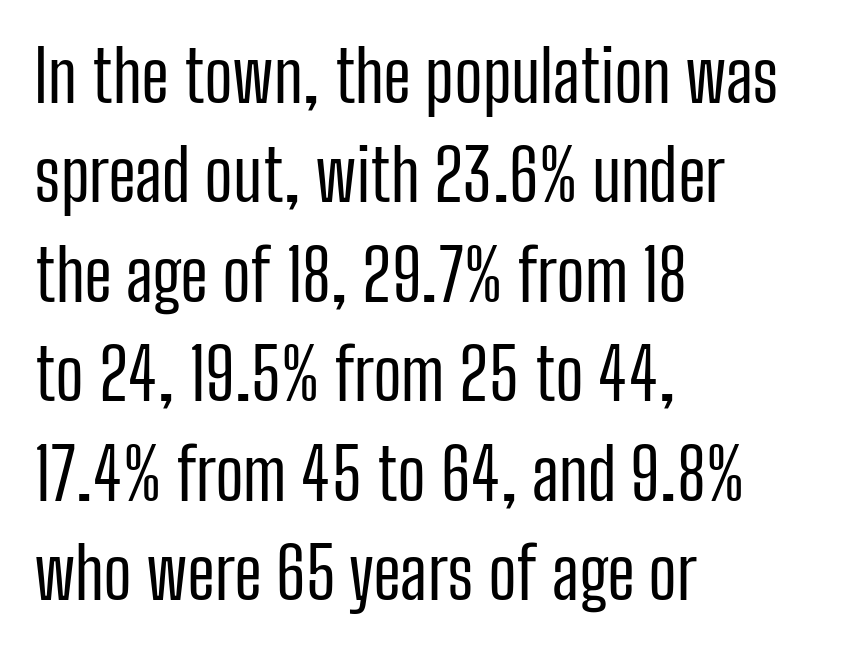
Q: Is the text bold? A: No.
Q: Is the text italic (slanted)? A: No, it is upright.
Q: Is the typeface a serif or a sans-serif typeface? A: Sans-serif.
Q: Is the text underlined? A: No.
Q: How is the paragraph aligned? A: Left-aligned.
Q: Is the spacing between letters normal or unusually wide? A: Normal.
Q: Is the spacing between lines tight, normal or loose? A: Normal.
Q: Width (condensed, normal, or wide)? A: Condensed.
Q: Stroke contrast? A: Low.
Q: x-height? A: Medium.
Q: Monospaced? A: No.
